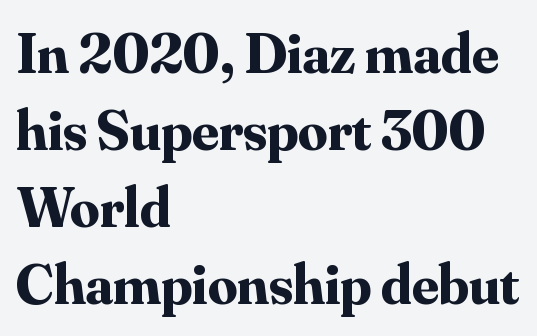
Q: Is the text bold? A: Yes.
Q: Is the text italic (slanted)? A: No, it is upright.
Q: Is the typeface a serif or a sans-serif typeface? A: Serif.
Q: Is the text underlined? A: No.
Q: How is the paragraph aligned? A: Left-aligned.
Q: Is the spacing between letters normal or unusually wide? A: Normal.
Q: Is the spacing between lines tight, normal or loose? A: Normal.
Q: Width (condensed, normal, or wide)? A: Normal.
Q: Stroke contrast? A: Medium.
Q: x-height? A: Small.
Q: Monospaced? A: No.
